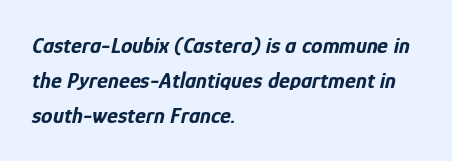
Left-aligned paragraph, ragged on the right. The whole block is typeset with a tilt. Baseline-to-baseline distance is the conventional proportion of letter height. Only glyphs here, with clear space below each row. Caption: bold face, heavy strokes.
